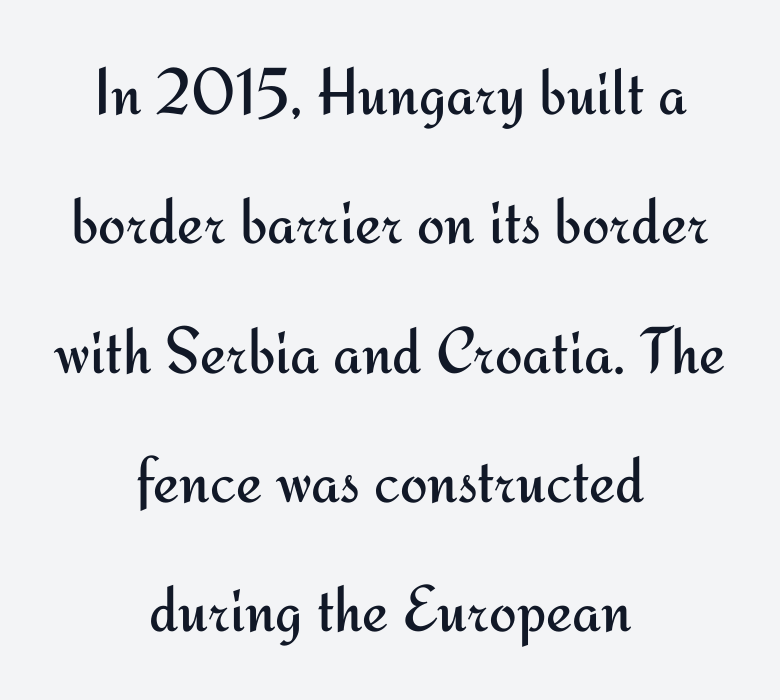
{"serif": "no", "italic": "no", "bold": "no", "weight": "regular", "width": "normal", "stroke_contrast": "medium", "x_height": "small", "monospaced": "no", "underline": "no", "align": "center", "line_spacing": "loose", "line_spacing_ratio": 1.96, "letter_spacing": "normal", "letter_spacing_em": 0.0, "glyph_px": 66}
